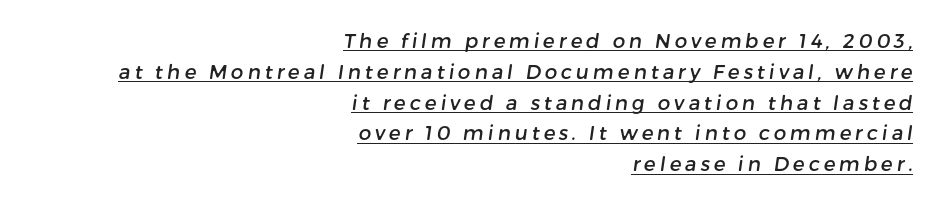
{"underline": "yes", "align": "right", "line_spacing": "normal", "line_spacing_ratio": 1.54, "glyph_px": 20}
